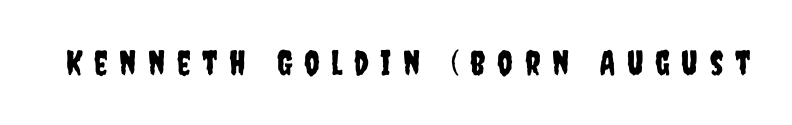
{"serif": "no", "italic": "no", "width": "condensed", "stroke_contrast": "low", "x_height": "large", "monospaced": "no", "underline": "no", "letter_spacing": "wide", "letter_spacing_em": 0.34, "glyph_px": 34}
